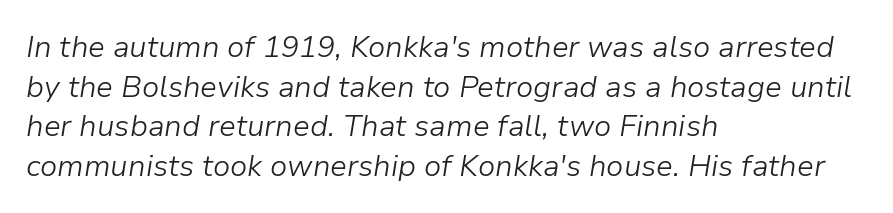
The image shows 30 px light type, italic (leaning right); set left-aligned, normal line spacing (1.32x), normal letter spacing, not underlined; low stroke contrast and a medium x-height.
